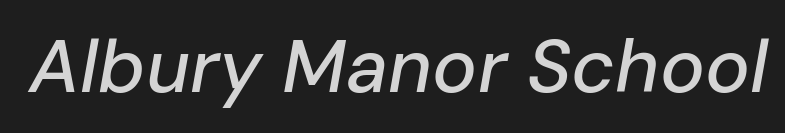
Underlining? Definitely not there. Proportional: the letters do not fall into vertical columns. The horizontal fit of the characters is conventional and even. When letters slant like this, we call the style italic.
